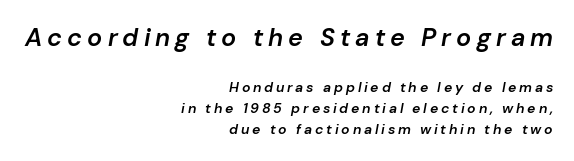
Q: Is the text bold? A: Semi-bold.
Q: Is the text italic (slanted)? A: Yes, it leans right by about 10 degrees.
Q: Is the text underlined? A: No.
Q: How is the paragraph aligned? A: Right-aligned.
Q: Is the spacing between letters normal or unusually wide? A: Unusually wide.
Q: Is the spacing between lines tight, normal or loose? A: Normal.
Q: Which block of text is set in a larger size, the first (top) or the second (bottom)? A: The first (top) one.
